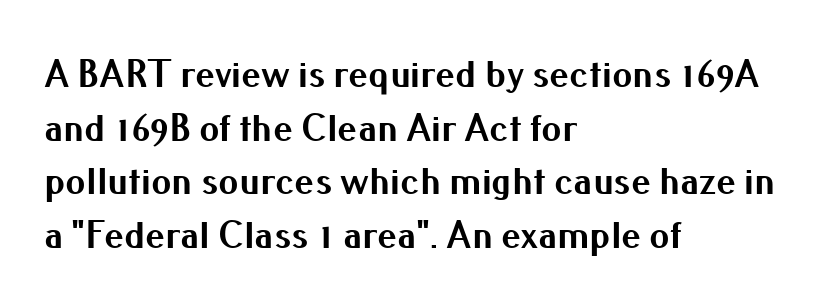
The image shows 40 px bold sans-serif type, upright; set left-aligned, normal line spacing (1.34x), normal letter spacing, not underlined; medium stroke contrast and a small x-height.
